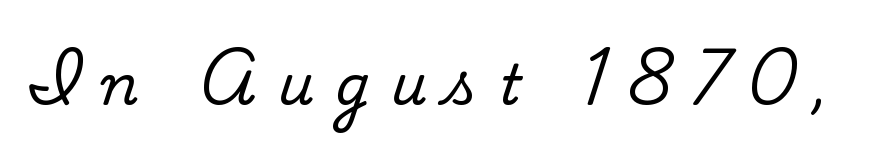
The image shows 56 px serif type; set unusually wide letter spacing (+0.37 em), not underlined; medium stroke contrast and a small x-height.
